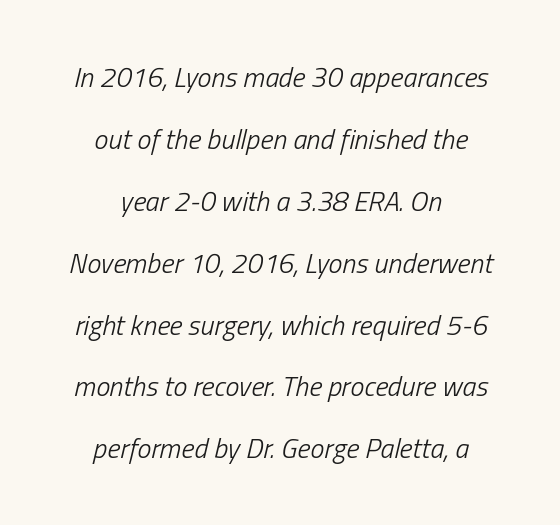
The image shows 28 px light, condensed type, italic (leaning right); set centered, loose line spacing (2.21x), normal letter spacing, not underlined; low stroke contrast and a medium x-height.
